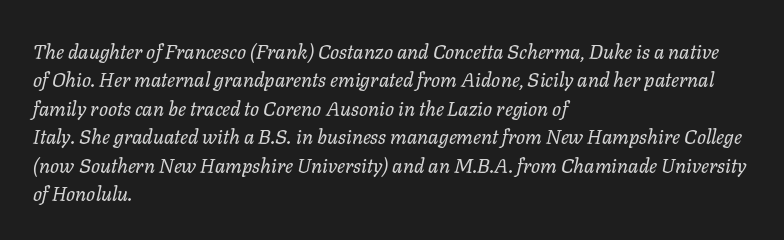
The image shows 20 px text type, italic (leaning right); set left-aligned, normal line spacing (1.42x), normal letter spacing, not underlined.
